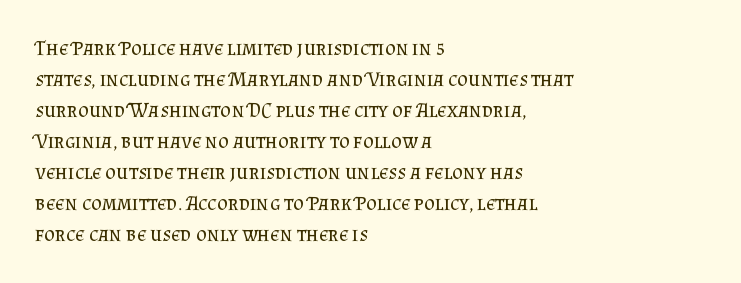
The image shows 21 px text type, upright; set left-aligned, normal line spacing (1.48x), normal letter spacing, not underlined.
